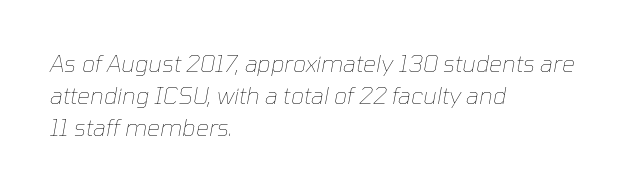
Heaviness? Minimal to ordinary, like unemphasized prose. Each line starts at the same left margin while the right side varies. The letters sit at their default tracking, neither squeezed nor spread. This rendering features lettering with no underline. The passage shown stacks its lines at a standard gap.
